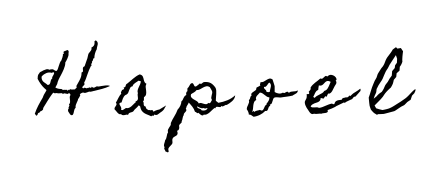
Q: Is the text italic (slanted)? A: Yes.
Q: Is the text underlined? A: No.
Q: Is the spacing between letters normal or unusually wide? A: Unusually wide.
Q: Width (condensed, normal, or wide)? A: Condensed.
Q: x-height? A: Small.
Q: Monospaced? A: No.
